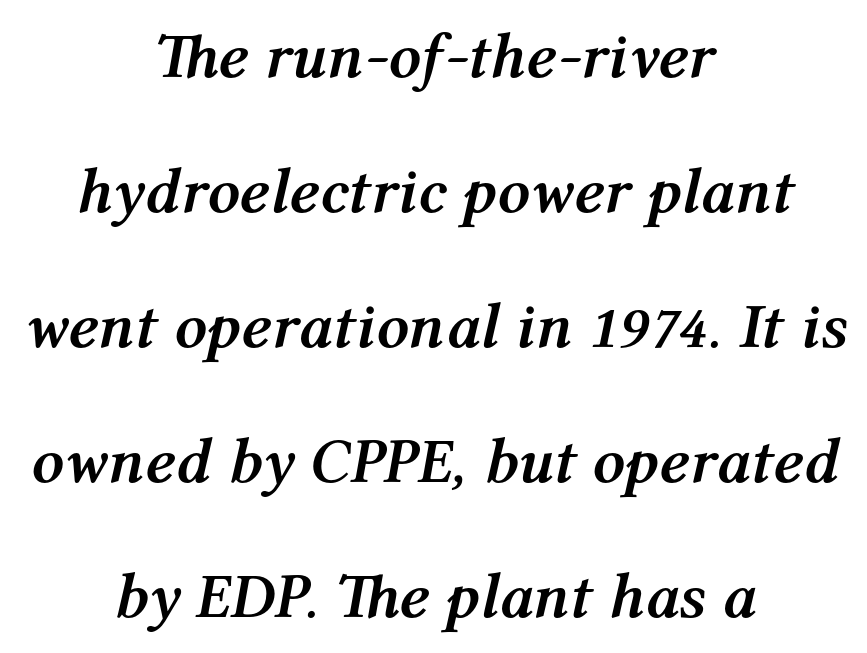
Q: Is the text bold? A: Yes.
Q: Is the text italic (slanted)? A: Yes, it leans right by about 12 degrees.
Q: Is the text underlined? A: No.
Q: How is the paragraph aligned? A: Centered.
Q: Is the spacing between letters normal or unusually wide? A: Normal.
Q: Is the spacing between lines tight, normal or loose? A: Loose.
Q: Width (condensed, normal, or wide)? A: Normal.
Q: Stroke contrast? A: Medium.
Q: x-height? A: Medium.
Q: Monospaced? A: No.
